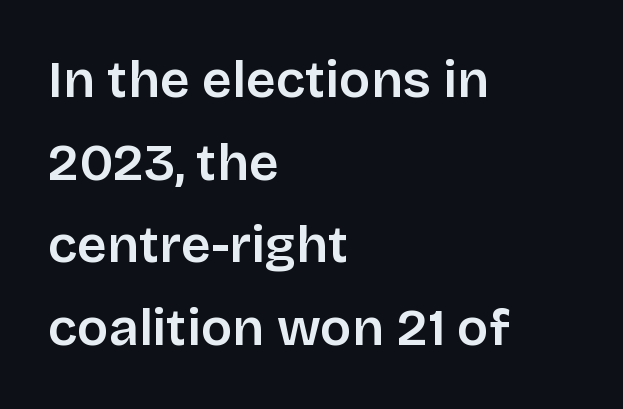
Q: Is the text bold? A: Semi-bold.
Q: Is the text italic (slanted)? A: No, it is upright.
Q: Is the typeface a serif or a sans-serif typeface? A: Sans-serif.
Q: Is the text underlined? A: No.
Q: How is the paragraph aligned? A: Left-aligned.
Q: Is the spacing between letters normal or unusually wide? A: Normal.
Q: Is the spacing between lines tight, normal or loose? A: Normal.
Q: Width (condensed, normal, or wide)? A: Normal.
Q: Stroke contrast? A: Low.
Q: x-height? A: Large.
Q: Monospaced? A: No.
